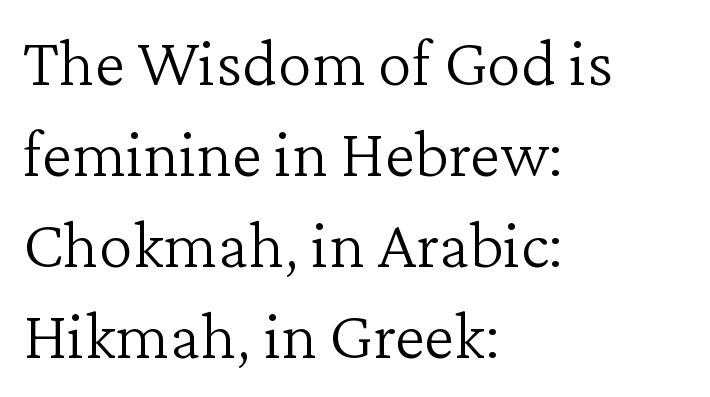
Q: Is the text bold? A: No.
Q: Is the text italic (slanted)? A: No, it is upright.
Q: Is the typeface a serif or a sans-serif typeface? A: Serif.
Q: Is the text underlined? A: No.
Q: How is the paragraph aligned? A: Left-aligned.
Q: Is the spacing between letters normal or unusually wide? A: Normal.
Q: Is the spacing between lines tight, normal or loose? A: Normal.
Q: Width (condensed, normal, or wide)? A: Normal.
Q: Stroke contrast? A: Low.
Q: x-height? A: Medium.
Q: Monospaced? A: No.
